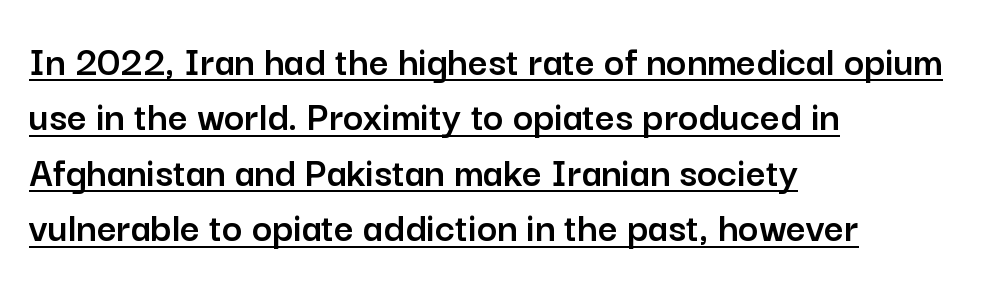
A continuous stroke trails under the words, as in a hyperlink. Vertically, the passage feels balanced, rows spaced as you'd expect. Glyph-to-glyph distance matches everyday printed text. Stroke terminals: plain, sans-serif. Notice how the passage keeps a crisp vertical edge on the left only. Think of a printed novel: that variable character pitch is what you see here.
